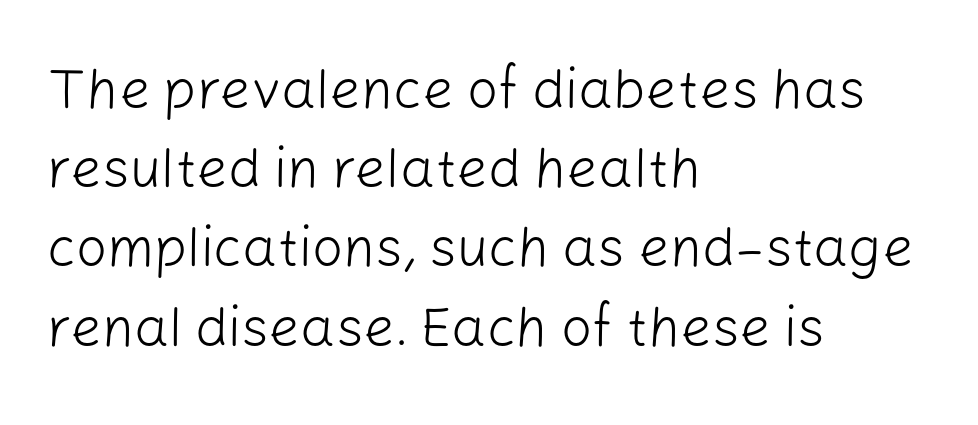
{"serif": "no", "italic": "no", "bold": "no", "weight": "light", "width": "normal", "stroke_contrast": "low", "x_height": "medium", "monospaced": "no", "underline": "no", "align": "left", "line_spacing": "normal", "line_spacing_ratio": 1.44, "letter_spacing": "normal", "letter_spacing_em": 0.0, "glyph_px": 55}
